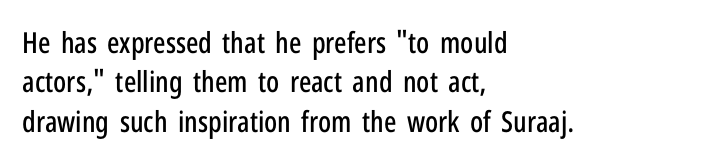
The image shows 29 px condensed sans-serif type, upright; set left-aligned, normal line spacing (1.36x), normal letter spacing, not underlined; low stroke contrast and a medium x-height.
